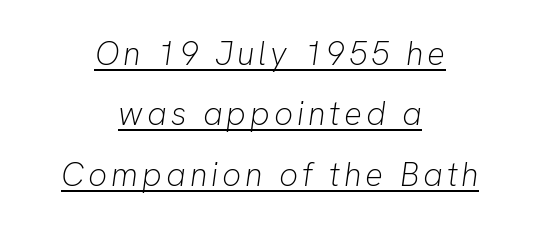
The image shows 33 px light type, italic (leaning right); set centered, line spacing 1.83x, underlined; low stroke contrast and a medium x-height.
